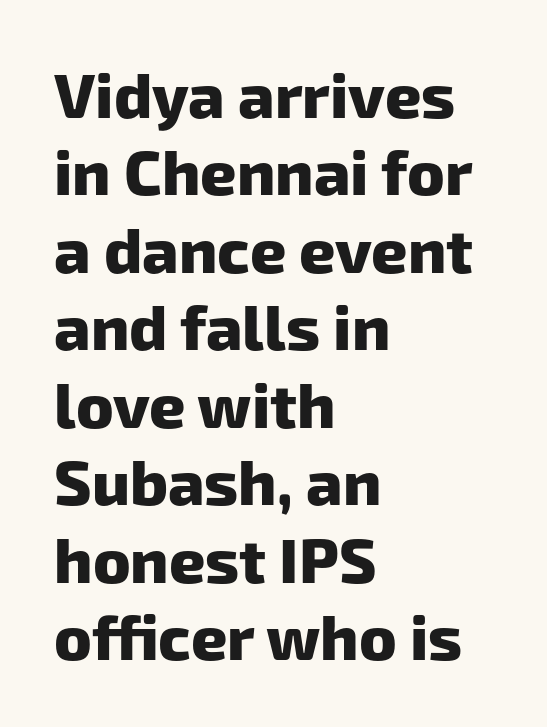
Q: Is the text bold? A: Yes.
Q: Is the typeface a serif or a sans-serif typeface? A: Sans-serif.
Q: Is the text underlined? A: No.
Q: How is the paragraph aligned? A: Left-aligned.
Q: Is the spacing between letters normal or unusually wide? A: Normal.
Q: Width (condensed, normal, or wide)? A: Normal.
Q: Stroke contrast? A: Low.
Q: x-height? A: Medium.
Q: Monospaced? A: No.
